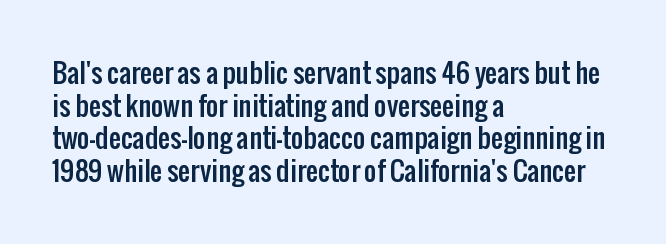
Q: Is the text italic (slanted)? A: No, it is upright.
Q: Is the text underlined? A: No.
Q: How is the paragraph aligned? A: Left-aligned.
Q: Is the spacing between letters normal or unusually wide? A: Normal.
